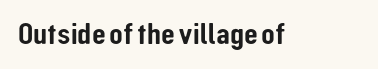
The image shows 32 px condensed sans-serif type, upright; set normal letter spacing, not underlined; low stroke contrast and a medium x-height.
